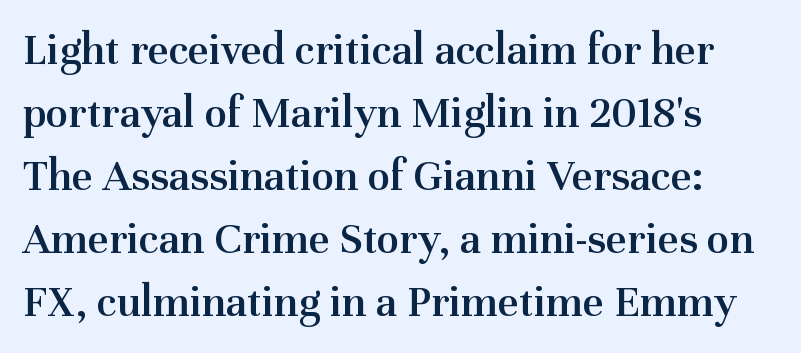
Q: Is the text bold? A: Semi-bold.
Q: Is the text italic (slanted)? A: No, it is upright.
Q: Is the typeface a serif or a sans-serif typeface? A: Serif.
Q: Is the text underlined? A: No.
Q: How is the paragraph aligned? A: Left-aligned.
Q: Is the spacing between letters normal or unusually wide? A: Normal.
Q: Is the spacing between lines tight, normal or loose? A: Normal.
Q: Width (condensed, normal, or wide)? A: Normal.
Q: Stroke contrast? A: Medium.
Q: x-height? A: Medium.
Q: Monospaced? A: No.
